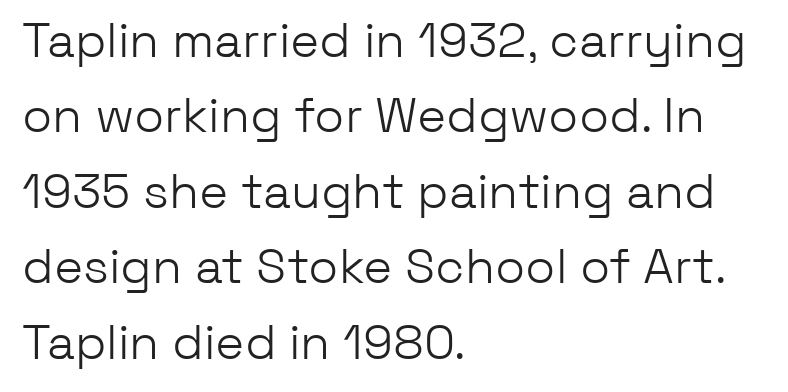
Q: Is the text bold? A: No.
Q: Is the text italic (slanted)? A: No, it is upright.
Q: Is the typeface a serif or a sans-serif typeface? A: Sans-serif.
Q: Is the text underlined? A: No.
Q: How is the paragraph aligned? A: Left-aligned.
Q: Is the spacing between letters normal or unusually wide? A: Normal.
Q: Is the spacing between lines tight, normal or loose? A: Normal.
Q: Width (condensed, normal, or wide)? A: Normal.
Q: Stroke contrast? A: Low.
Q: x-height? A: Medium.
Q: Monospaced? A: No.
